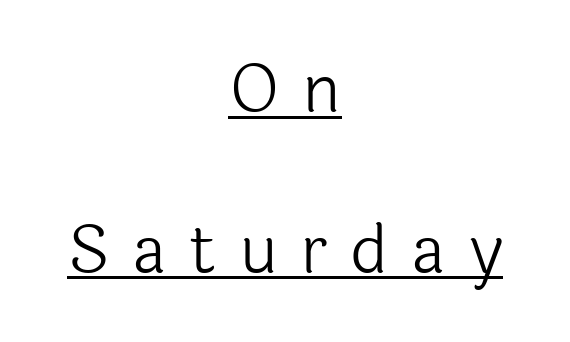
{"serif": "no", "italic": "no", "bold": "no", "weight": "light", "width": "normal", "x_height": "medium", "monospaced": "no", "underline": "yes", "align": "center", "line_spacing": "loose", "line_spacing_ratio": 2.4, "letter_spacing": "wide", "letter_spacing_em": 0.34, "glyph_px": 67}
